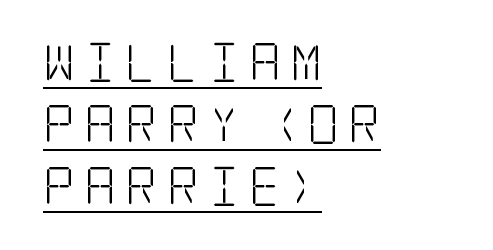
Q: Is the text bold? A: No.
Q: Is the text italic (slanted)? A: No, it is upright.
Q: Is the typeface a serif or a sans-serif typeface? A: Serif.
Q: Is the text underlined? A: Yes.
Q: How is the paragraph aligned? A: Left-aligned.
Q: Is the spacing between letters normal or unusually wide? A: Unusually wide.
Q: Is the spacing between lines tight, normal or loose? A: Normal.
Q: Width (condensed, normal, or wide)? A: Condensed.
Q: Stroke contrast? A: Low.
Q: x-height? A: Large.
